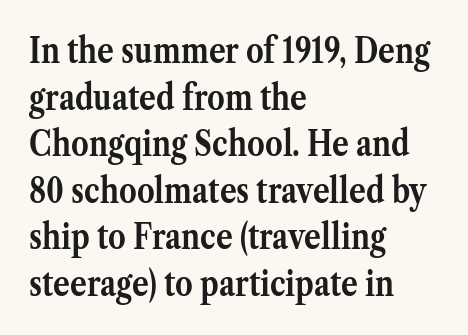
{"serif": "yes", "italic": "no", "bold": "yes", "weight": "semibold", "width": "normal", "stroke_contrast": "medium", "x_height": "medium", "monospaced": "no", "underline": "no", "align": "left", "line_spacing": "normal", "line_spacing_ratio": 1.33, "letter_spacing": "normal", "letter_spacing_em": 0.0, "glyph_px": 35}
